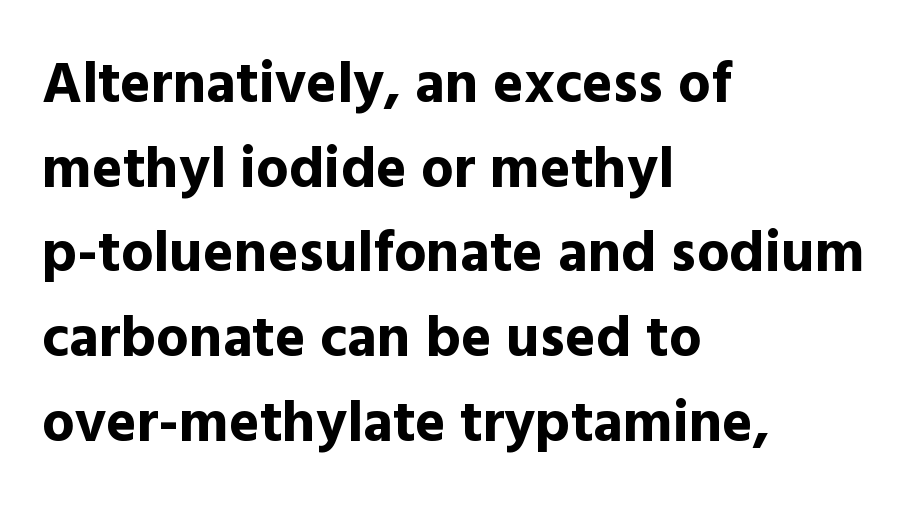
The letters stand upright; this is a roman face. These lines are set flush left with a ragged right edge. Looks like regular typesetting: each glyph gets only the width it needs. Underlining? Definitely not there. These lines carry a lot of weight — the face is fully bold. The tracking reads as untouched default to a designer's eye.
